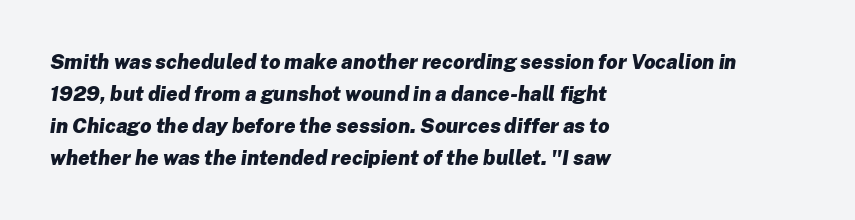
The image shows 20 px bold type, italic (leaning right); set left-aligned, normal line spacing (1.6x), normal letter spacing, not underlined.
